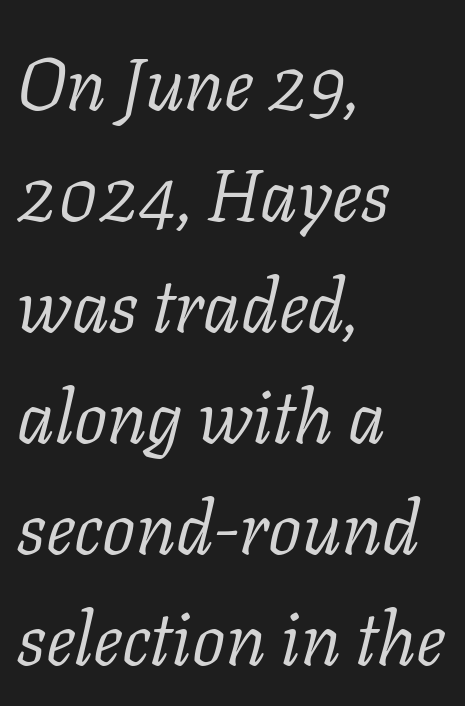
{"serif": "yes", "italic": "yes", "lean": "right", "slant_degrees": 11, "bold": "no", "weight": "light", "width": "normal", "stroke_contrast": "low", "x_height": "medium", "monospaced": "no", "underline": "no", "align": "left", "line_spacing": "normal", "line_spacing_ratio": 1.5, "letter_spacing": "normal", "letter_spacing_em": 0.0, "glyph_px": 74}
